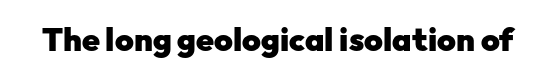
{"serif": "no", "italic": "no", "bold": "yes", "weight": "heavy", "width": "normal", "stroke_contrast": "low", "x_height": "medium", "monospaced": "no", "underline": "no", "letter_spacing": "normal", "letter_spacing_em": 0.0, "glyph_px": 32}
